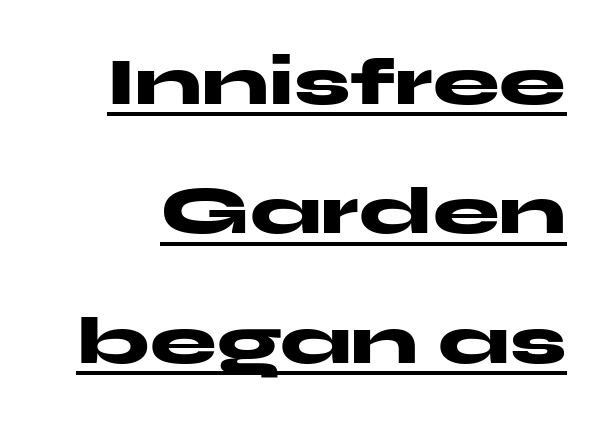
Q: Is the text bold? A: Yes.
Q: Is the text italic (slanted)? A: No, it is upright.
Q: Is the typeface a serif or a sans-serif typeface? A: Sans-serif.
Q: Is the text underlined? A: Yes.
Q: Is the spacing between letters normal or unusually wide? A: Normal.
Q: Is the spacing between lines tight, normal or loose? A: Loose.
Q: Width (condensed, normal, or wide)? A: Wide.
Q: Stroke contrast? A: Medium.
Q: x-height? A: Medium.
Q: Monospaced? A: No.
